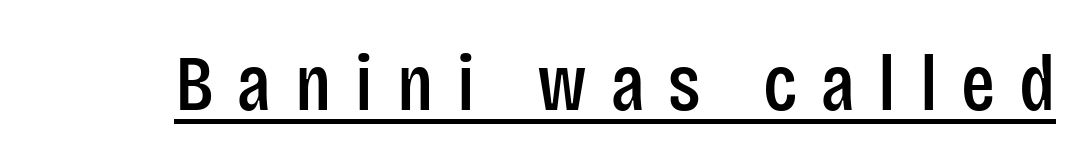
Looks like regular typesetting: each glyph gets only the width it needs. The face used here is rendered with a markedly widened letterfit. Quick note: not italic, upright. Honestly, the underline is the first thing you notice here. You can tell from the bare stems that sans-serif type was used.
